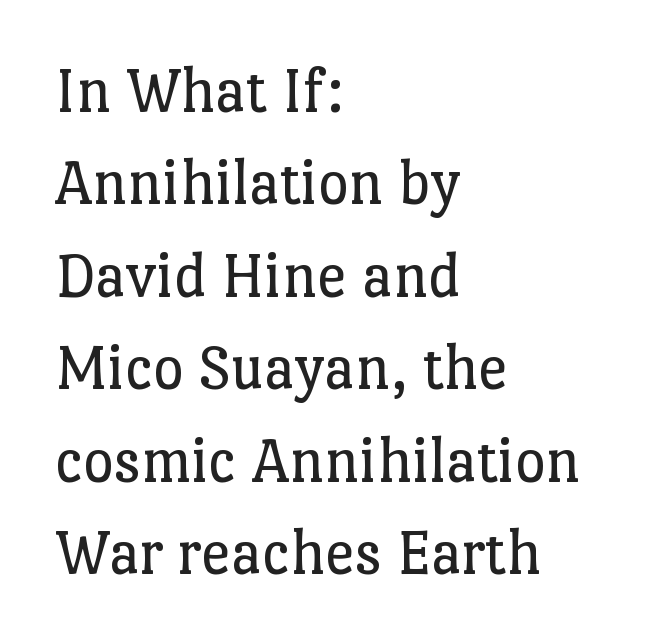
Is the type heavy? It reads as light-to-regular instead. Compared with typical body copy, the letter spacing here is the same. Is there much room between lines? A standard amount, neither cramped nor airy. The rendering anchors every line to the left-hand side.
